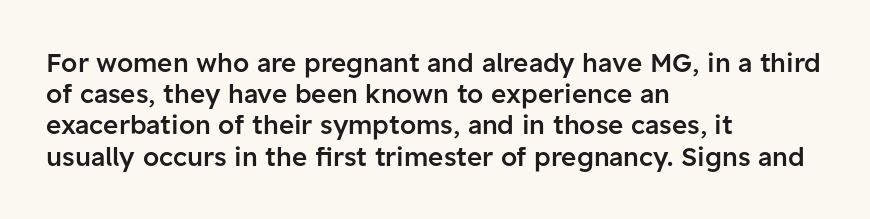
The image shows 26 px text type, upright; set left-aligned, line spacing 1.2x, normal letter spacing, not underlined.
